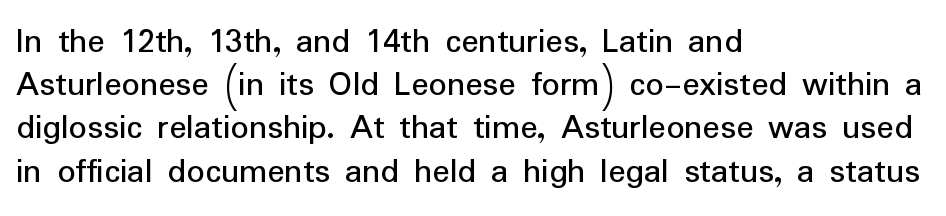
Rule under the text: the space is simply empty. A typesetter would label this face a sans. Glyph-to-glyph distance matches everyday printed text. The letterforms sit at book weight or below.
